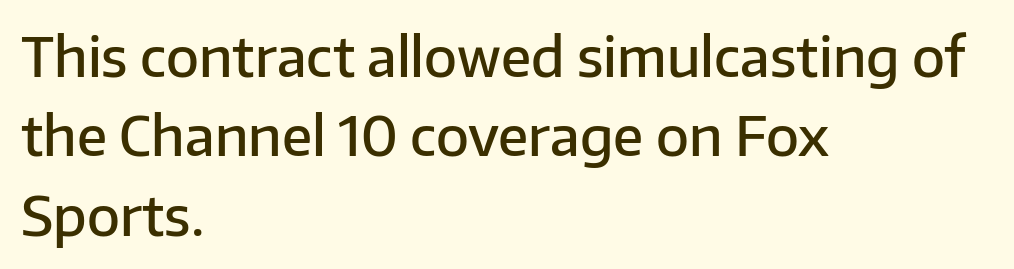
The glyphs are unaccompanied by any horizontal stroke below them. This sample has the flowing, uneven cadence of proportional lettering. Caption: semibold face, moderately heavy strokes. Quick note: interline space is typical. Grotesque or geometric, the face here clearly has no serifs.
